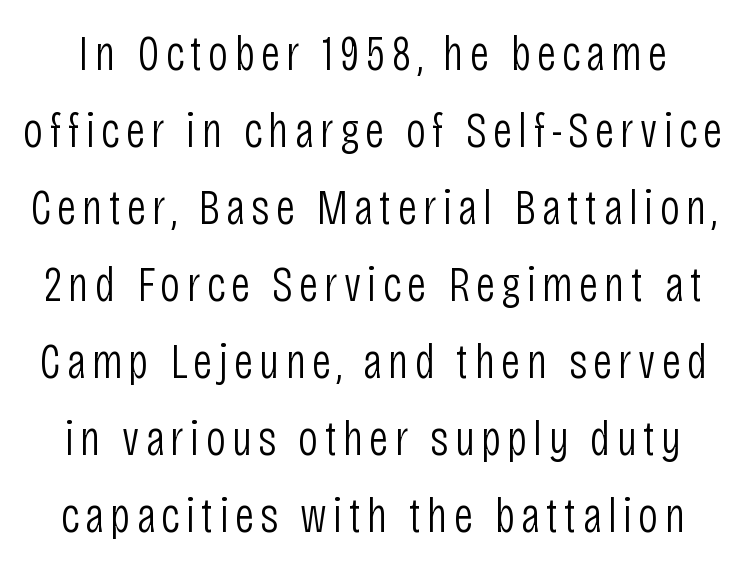
Q: Is the text bold? A: No.
Q: Is the text italic (slanted)? A: No, it is upright.
Q: Is the typeface a serif or a sans-serif typeface? A: Sans-serif.
Q: Is the text underlined? A: No.
Q: Is the spacing between lines tight, normal or loose? A: Normal.
Q: Width (condensed, normal, or wide)? A: Condensed.
Q: Stroke contrast? A: Low.
Q: x-height? A: Large.
Q: Monospaced? A: No.
